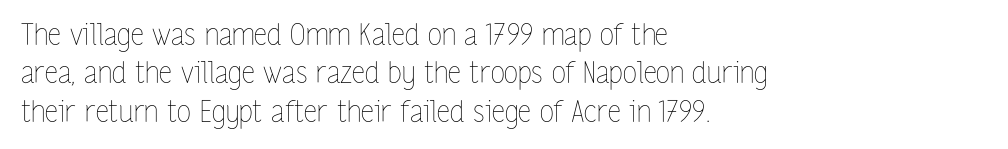
Q: Is the text bold? A: No.
Q: Is the text italic (slanted)? A: No, it is upright.
Q: Is the text underlined? A: No.
Q: How is the paragraph aligned? A: Left-aligned.
Q: Is the spacing between letters normal or unusually wide? A: Normal.
Q: Is the spacing between lines tight, normal or loose? A: Normal.
Q: Width (condensed, normal, or wide)? A: Condensed.
Q: Stroke contrast? A: Low.
Q: x-height? A: Medium.
Q: Monospaced? A: No.
